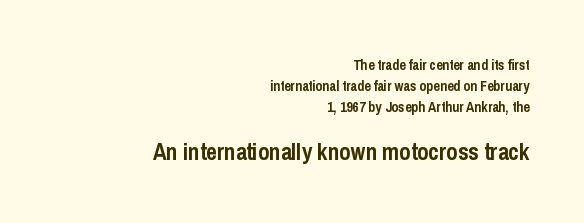
The image shows 23 px bold type, upright; set right-aligned, normal line spacing (1.49x), normal letter spacing, not underlined; the second (bottom) block is 1.64x larger.
